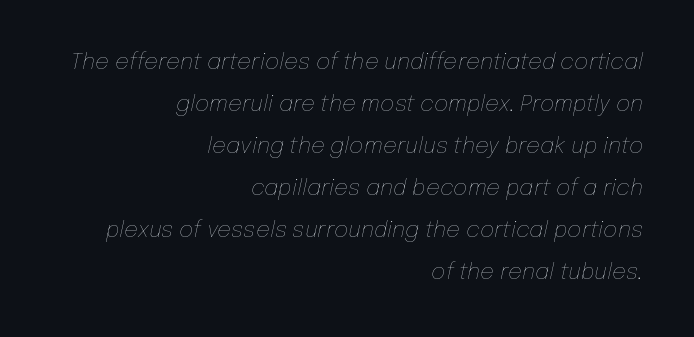
Nothing heavy about these letters — not bold at all. Horizontally, the lines are justified to the trailing edge only. Tracking value appears to be zero — textbook default spacing. In terms of posture, this sample is oblique. A clean baseline with only descenders dipping below it. Vertically, the passage feels expansive, rows floating well apart.
